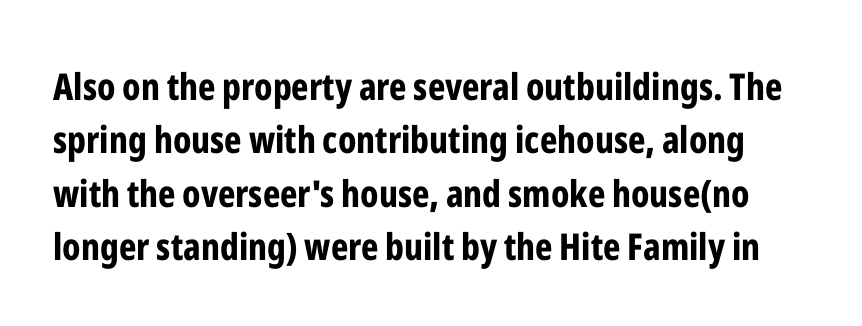
Q: Is the text bold? A: Yes.
Q: Is the text italic (slanted)? A: No, it is upright.
Q: Is the typeface a serif or a sans-serif typeface? A: Sans-serif.
Q: Is the text underlined? A: No.
Q: Is the spacing between letters normal or unusually wide? A: Normal.
Q: Is the spacing between lines tight, normal or loose? A: Normal.
Q: Width (condensed, normal, or wide)? A: Condensed.
Q: Stroke contrast? A: Low.
Q: x-height? A: Medium.
Q: Monospaced? A: No.
